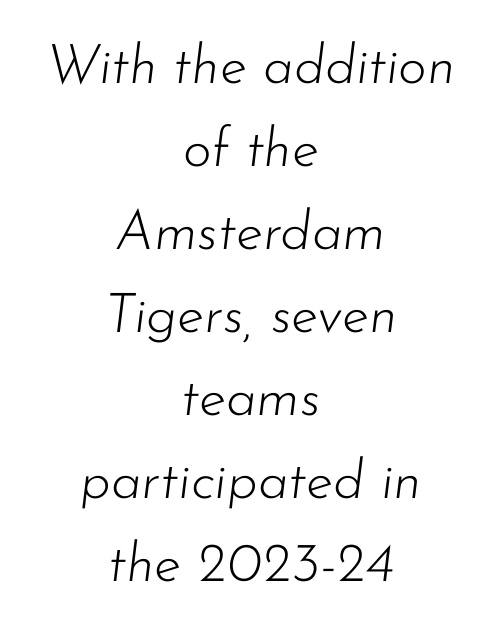
The image shows 55 px light type, italic (leaning right); set centered, normal line spacing (1.51x), normal letter spacing, not underlined; low stroke contrast and a small x-height.
